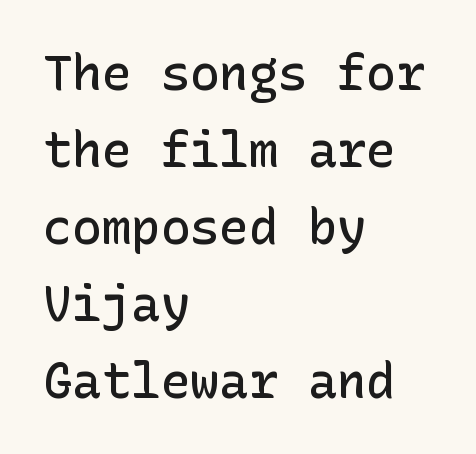
The space directly below the letters is spotless. Serifs: no, the terminals of the letterforms are clean. What weight is shown? A semibold, between regular and bold. Each line starts at the same left margin while the right side varies. Tall strokes in this sample are plumb rather than angled.
